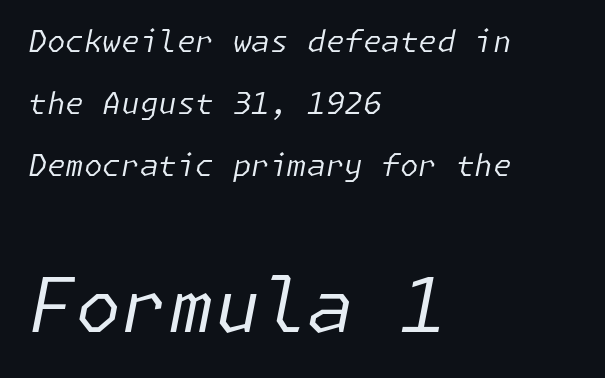
Q: Is the text bold? A: No.
Q: Is the text italic (slanted)? A: Yes, it leans right by about 11 degrees.
Q: Is the text underlined? A: No.
Q: How is the paragraph aligned? A: Left-aligned.
Q: Is the spacing between letters normal or unusually wide? A: Normal.
Q: Is the spacing between lines tight, normal or loose? A: Loose.
Q: Which block of text is set in a larger size, the first (top) or the second (bottom)? A: The second (bottom) one.
Q: Width (condensed, normal, or wide)? A: Normal.
Q: Stroke contrast? A: Low.
Q: x-height? A: Medium.
